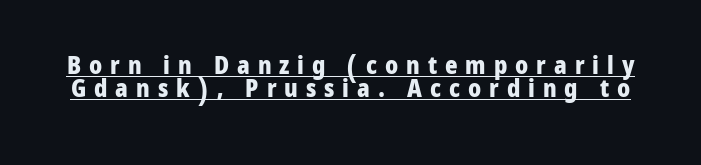
Q: Is the text bold? A: Yes.
Q: Is the text italic (slanted)? A: No, it is upright.
Q: Is the text underlined? A: Yes.
Q: Is the spacing between letters normal or unusually wide? A: Unusually wide.
Q: Is the spacing between lines tight, normal or loose? A: Tight.
